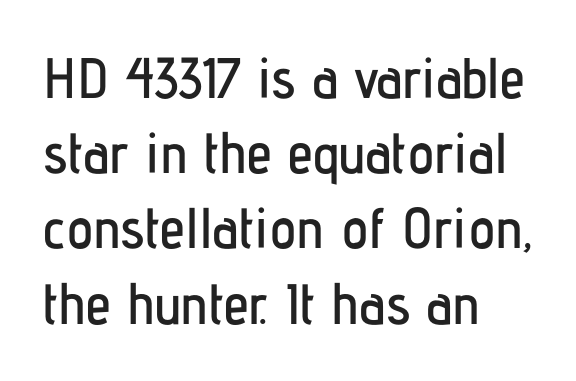
The image shows 57 px condensed sans-serif type, upright; set left-aligned, normal line spacing (1.32x), normal letter spacing, not underlined; low stroke contrast and a medium x-height.
